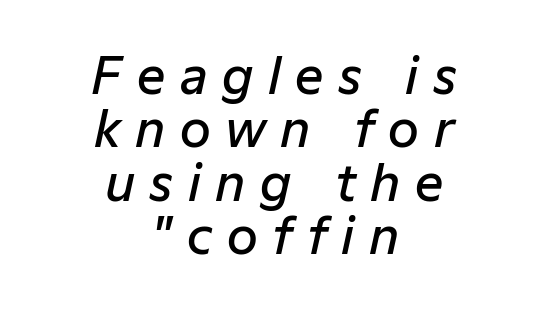
{"italic": "yes", "lean": "right", "slant_degrees": 12, "bold": "semi", "weight": "semibold", "width": "normal", "stroke_contrast": "low", "x_height": "medium", "monospaced": "no", "underline": "no", "align": "center", "line_spacing": "tight", "line_spacing_ratio": 1.07, "letter_spacing": "wide", "letter_spacing_em": 0.29, "glyph_px": 50}
